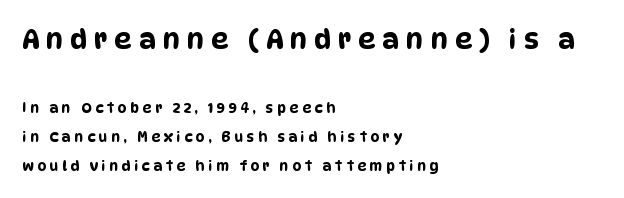
Q: Is the text underlined? A: No.
Q: How is the paragraph aligned? A: Left-aligned.
Q: Is the spacing between letters normal or unusually wide? A: Unusually wide.
Q: Is the spacing between lines tight, normal or loose? A: Loose.
Q: Which block of text is set in a larger size, the first (top) or the second (bottom)? A: The first (top) one.
